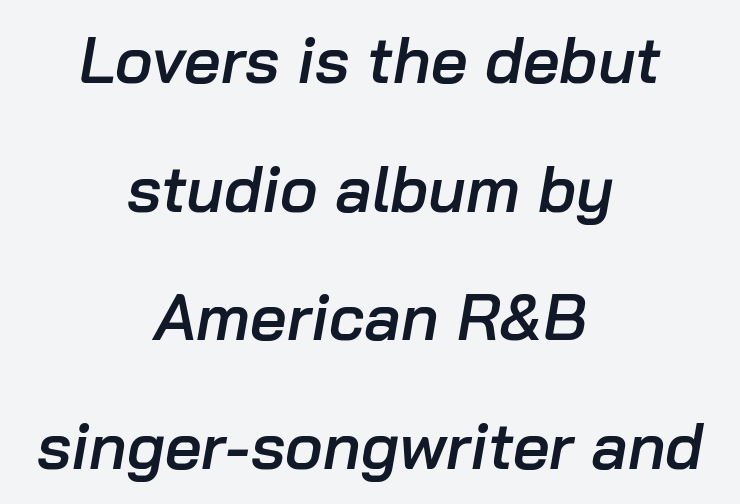
Q: Is the text bold? A: Semi-bold.
Q: Is the text italic (slanted)? A: Yes, it leans right by about 10 degrees.
Q: Is the text underlined? A: No.
Q: How is the paragraph aligned? A: Centered.
Q: Is the spacing between letters normal or unusually wide? A: Normal.
Q: Is the spacing between lines tight, normal or loose? A: Loose.
Q: Width (condensed, normal, or wide)? A: Normal.
Q: Stroke contrast? A: Low.
Q: x-height? A: Medium.
Q: Monospaced? A: No.
